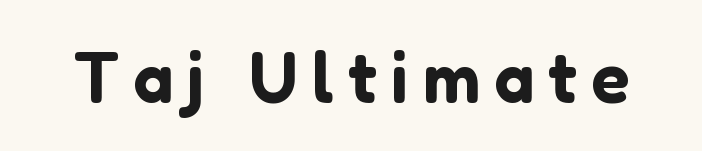
Q: Is the text italic (slanted)? A: No, it is upright.
Q: Is the typeface a serif or a sans-serif typeface? A: Sans-serif.
Q: Is the text underlined? A: No.
Q: Is the spacing between letters normal or unusually wide? A: Unusually wide.
Q: Width (condensed, normal, or wide)? A: Normal.
Q: Stroke contrast? A: Low.
Q: x-height? A: Medium.
Q: Monospaced? A: No.
